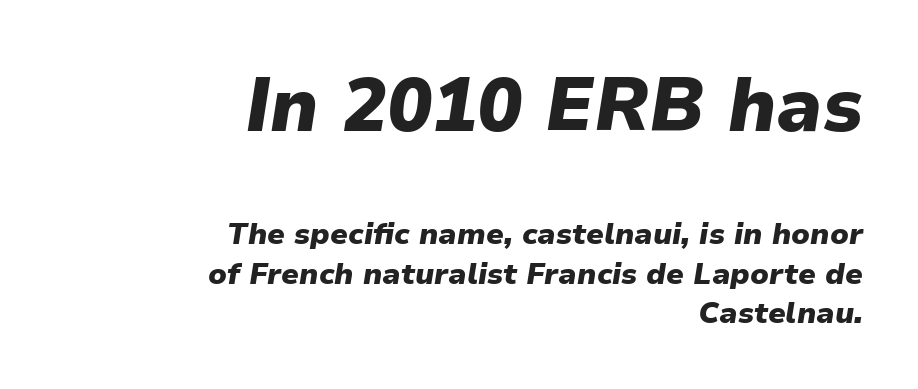
Q: Is the text bold? A: Yes.
Q: Is the text italic (slanted)? A: Yes, it leans right by about 9 degrees.
Q: Is the text underlined? A: No.
Q: How is the paragraph aligned? A: Right-aligned.
Q: Is the spacing between letters normal or unusually wide? A: Normal.
Q: Is the spacing between lines tight, normal or loose? A: Normal.
Q: Which block of text is set in a larger size, the first (top) or the second (bottom)? A: The first (top) one.
Q: Width (condensed, normal, or wide)? A: Normal.
Q: Stroke contrast? A: Low.
Q: x-height? A: Medium.
Q: Monospaced? A: No.
